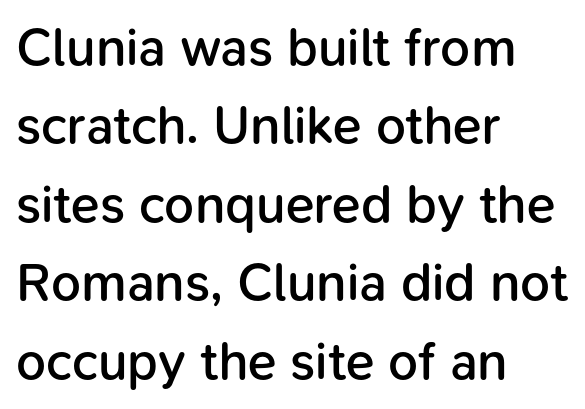
Q: Is the text bold? A: Semi-bold.
Q: Is the text italic (slanted)? A: No, it is upright.
Q: Is the typeface a serif or a sans-serif typeface? A: Sans-serif.
Q: Is the text underlined? A: No.
Q: How is the paragraph aligned? A: Left-aligned.
Q: Is the spacing between letters normal or unusually wide? A: Normal.
Q: Is the spacing between lines tight, normal or loose? A: Normal.
Q: Width (condensed, normal, or wide)? A: Normal.
Q: Stroke contrast? A: Low.
Q: x-height? A: Medium.
Q: Monospaced? A: No.
